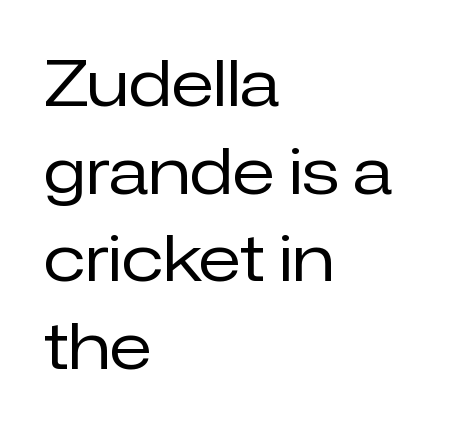
{"serif": "no", "italic": "no", "bold": "no", "weight": "regular", "width": "normal", "stroke_contrast": "low", "x_height": "medium", "monospaced": "no", "underline": "no", "align": "left", "line_spacing": "normal", "line_spacing_ratio": 1.37, "letter_spacing": "normal", "letter_spacing_em": 0.0, "glyph_px": 64}
